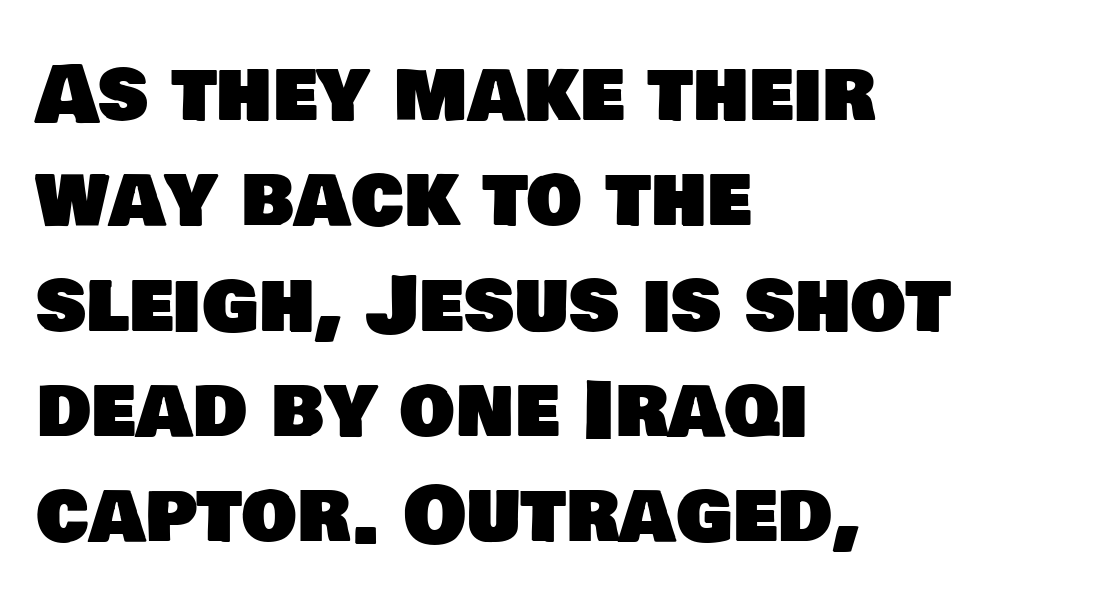
{"serif": "no", "width": "normal", "stroke_contrast": "low", "x_height": "large", "monospaced": "no", "underline": "no", "align": "left", "line_spacing": "normal", "line_spacing_ratio": 1.35, "letter_spacing": "normal", "letter_spacing_em": 0.0, "glyph_px": 78}
